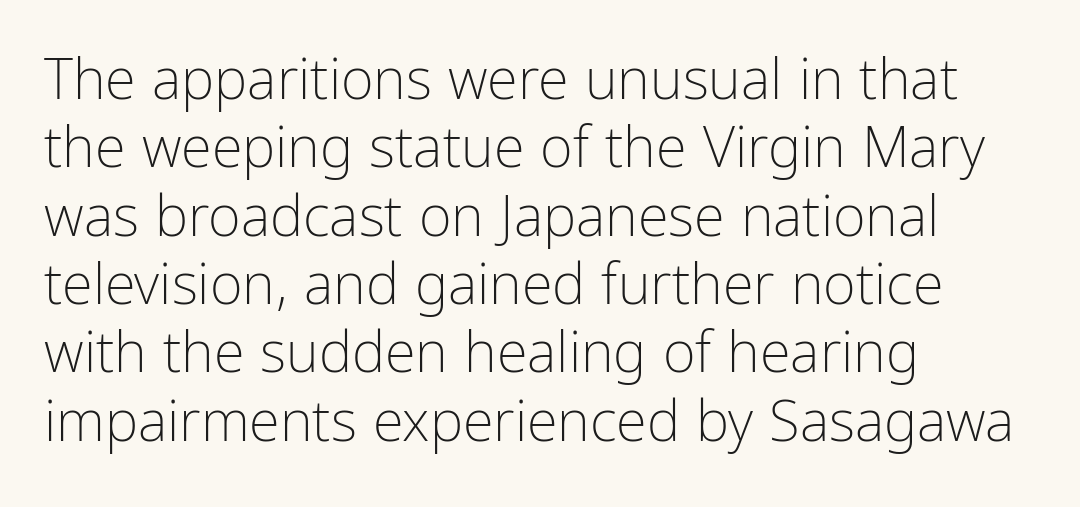
The image shows 56 px light, condensed sans-serif type, upright; set left-aligned, line spacing 1.22x, normal letter spacing, not underlined; low stroke contrast and a medium x-height.
